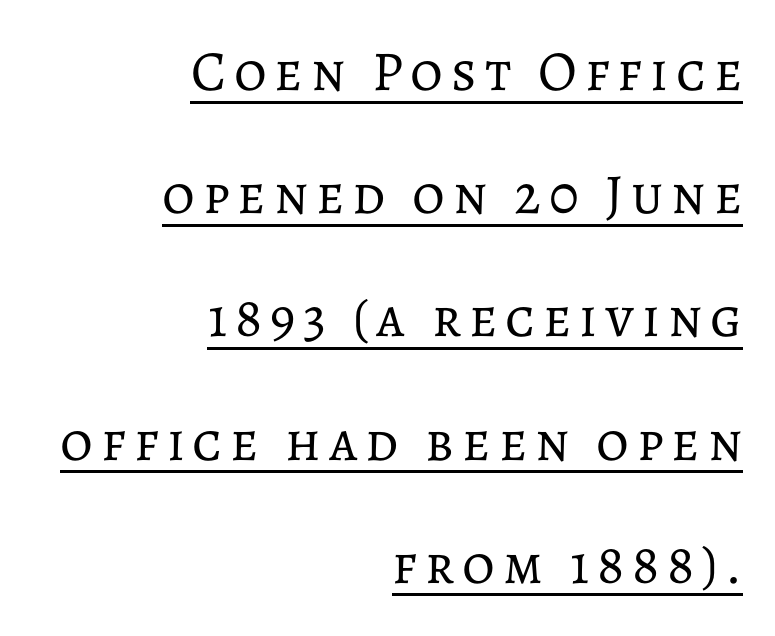
Q: Is the text bold? A: No.
Q: Is the text italic (slanted)? A: No, it is upright.
Q: Is the text underlined? A: Yes.
Q: How is the paragraph aligned? A: Right-aligned.
Q: Is the spacing between lines tight, normal or loose? A: Loose.
Q: Width (condensed, normal, or wide)? A: Normal.
Q: Stroke contrast? A: Low.
Q: x-height? A: Medium.
Q: Monospaced? A: No.
